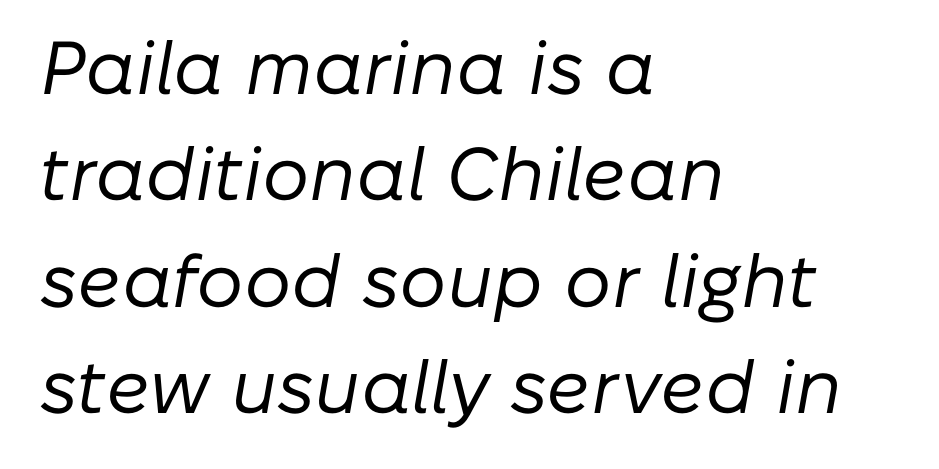
The image shows 75 px regular-weight type, italic (leaning right); set left-aligned, normal line spacing (1.42x), normal letter spacing, not underlined; low stroke contrast and a medium x-height.
